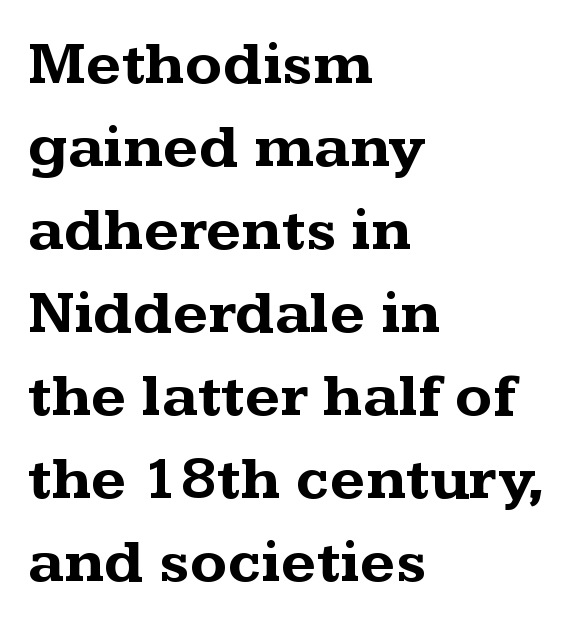
The image shows 61 px bold, wide serif type, upright; set left-aligned, normal line spacing (1.36x), normal letter spacing, not underlined; medium stroke contrast and a medium x-height.
